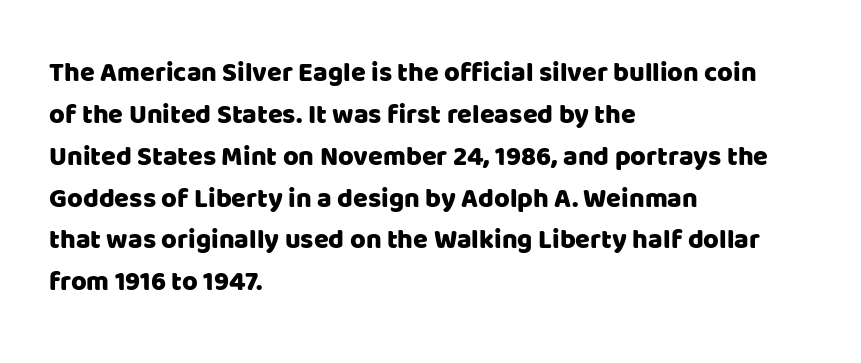
Q: Is the text italic (slanted)? A: No, it is upright.
Q: Is the text underlined? A: No.
Q: How is the paragraph aligned? A: Left-aligned.
Q: Is the spacing between letters normal or unusually wide? A: Normal.
Q: Is the spacing between lines tight, normal or loose? A: Normal.
